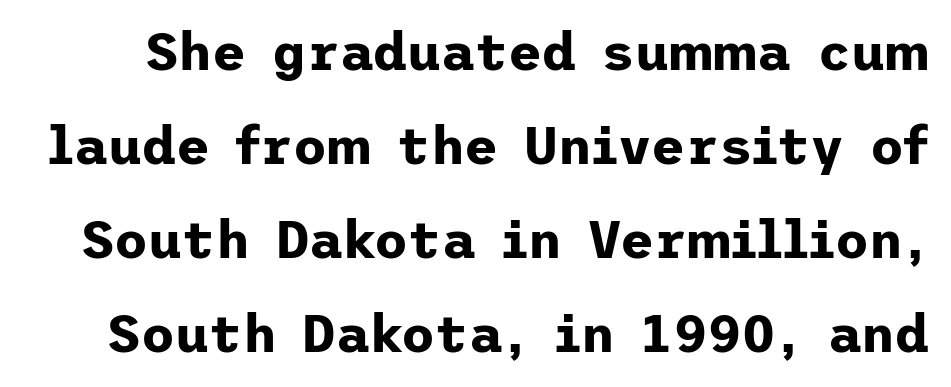
Q: Is the text bold? A: Yes.
Q: Is the text italic (slanted)? A: No, it is upright.
Q: Is the typeface a serif or a sans-serif typeface? A: Sans-serif.
Q: Is the text underlined? A: No.
Q: Is the spacing between letters normal or unusually wide? A: Normal.
Q: Width (condensed, normal, or wide)? A: Normal.
Q: Stroke contrast? A: Low.
Q: x-height? A: Medium.
